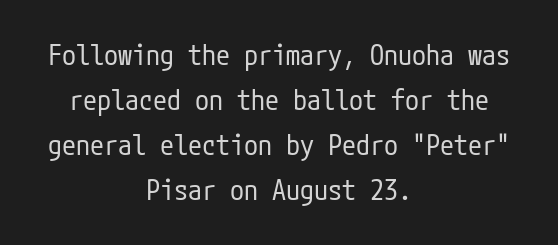
Nothing heavy about these letters — not bold at all. A typesetter would call this leading conventional body-copy spacing. Beneath every word, the page is bare. This sample uses a sans-serif face.
